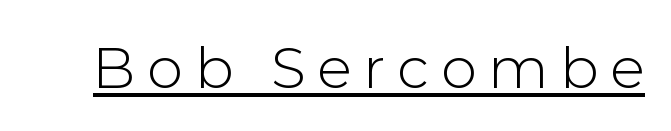
A typesetter would label this face a sans. A light-to-regular cut is what we see here. Students, note that the glyphs here are deliberately spaced far apart. The rendering uses natural spacing where letterforms have individual widths. This is the regular roman posture of the typeface. Is there an underline? Yes — a line sits under the letters.
